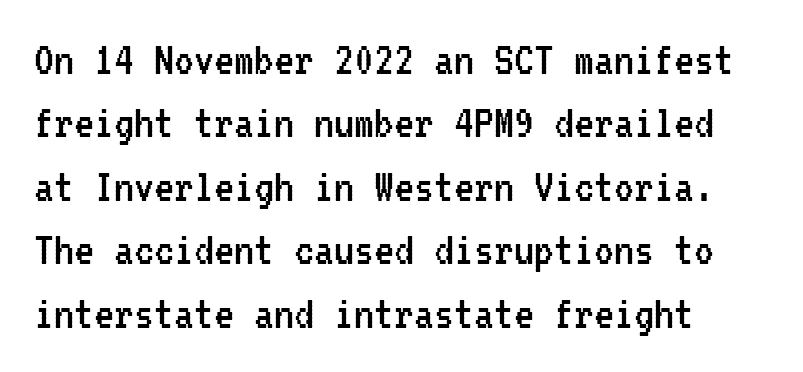
The image shows 50 px regular-weight, condensed sans-serif type, upright, monospaced; set left-aligned, normal line spacing (1.27x), normal letter spacing, not underlined; low stroke contrast and a medium x-height.
